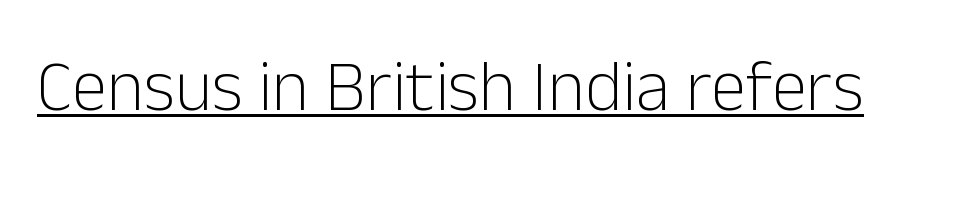
Notice how the stems are strictly vertical — no italics here. Each letter keeps its own natural width here, so spacing adapts to shape. Weight class: somewhere from thin through regular. Typographically, this falls in the sans-serif category. Does extra space separate the letters? No, they use regular spacing. A baseline rule has been typeset under these characters.
